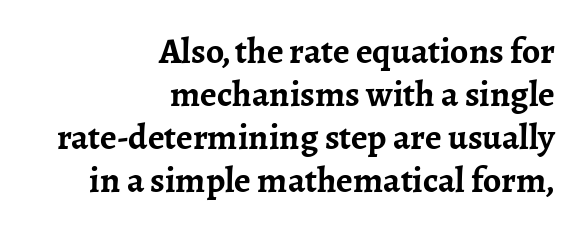
The type is set solid horizontally, with unmodified tracking. Is the type bold? Yes — the strokes are clearly thick and heavy. Unlike italic type, these characters show no tilt at all. You could not count columns in this text — the font is proportionally spaced.
